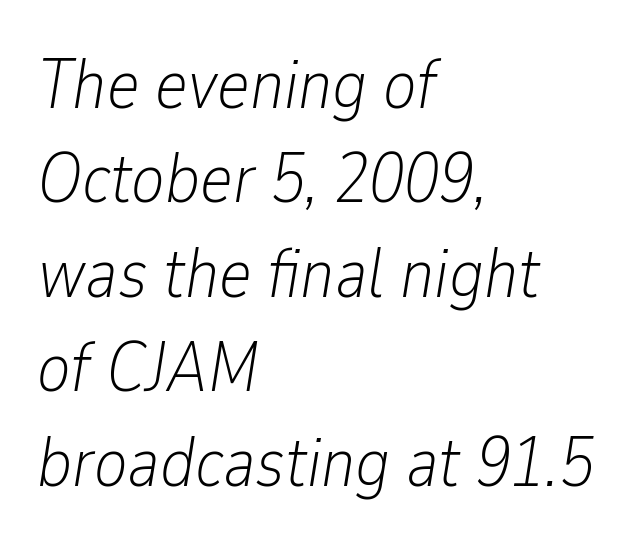
{"italic": "yes", "lean": "right", "slant_degrees": 9, "bold": "no", "weight": "light", "width": "condensed", "stroke_contrast": "low", "x_height": "medium", "monospaced": "no", "underline": "no", "align": "left", "line_spacing": "normal", "line_spacing_ratio": 1.35, "letter_spacing": "normal", "letter_spacing_em": 0.0, "glyph_px": 70}
